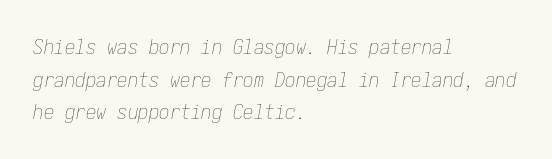
Q: Is the text bold? A: No.
Q: Is the text italic (slanted)? A: Yes, it leans right by about 10 degrees.
Q: Is the text underlined? A: No.
Q: How is the paragraph aligned? A: Left-aligned.
Q: Is the spacing between letters normal or unusually wide? A: Normal.
Q: Is the spacing between lines tight, normal or loose? A: Normal.
